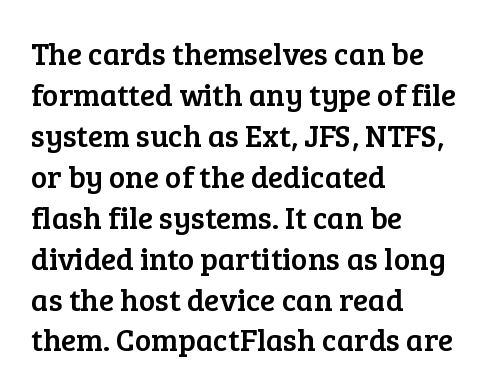
Q: Is the text italic (slanted)? A: No, it is upright.
Q: Is the typeface a serif or a sans-serif typeface? A: Serif.
Q: Is the text underlined? A: No.
Q: How is the paragraph aligned? A: Left-aligned.
Q: Is the spacing between letters normal or unusually wide? A: Normal.
Q: Is the spacing between lines tight, normal or loose? A: Normal.
Q: Width (condensed, normal, or wide)? A: Normal.
Q: Stroke contrast? A: Low.
Q: x-height? A: Medium.
Q: Monospaced? A: No.
